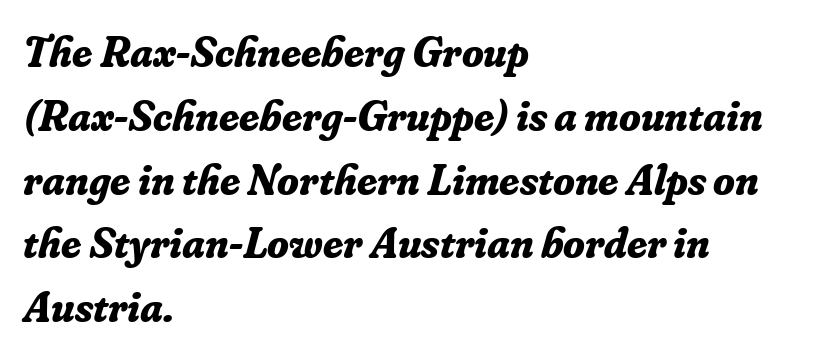
{"serif": "yes", "italic": "yes", "lean": "right", "slant_degrees": 16, "bold": "yes", "weight": "bold", "width": "normal", "stroke_contrast": "low", "x_height": "small", "monospaced": "no", "underline": "no", "align": "left", "line_spacing": "normal", "line_spacing_ratio": 1.45, "letter_spacing": "normal", "letter_spacing_em": 0.0, "glyph_px": 44}
